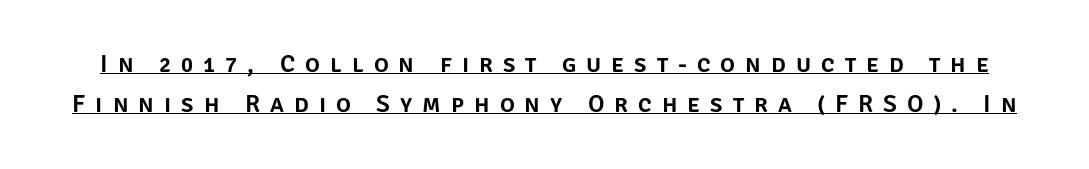
The rendering inserts visible extra space after every character. Compared with undecorated copy, this sample adds a rule below the words. Unlike italic type, these characters show no tilt at all. Honestly, the row spacing looks completely unremarkable.
